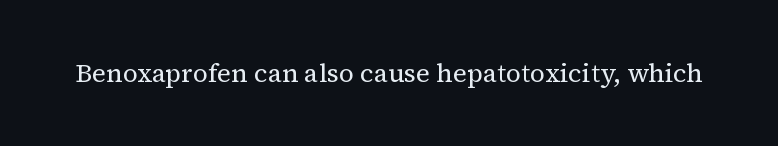
{"italic": "no", "bold": "no", "underline": "no", "letter_spacing": "normal", "letter_spacing_em": 0.0, "glyph_px": 26}
